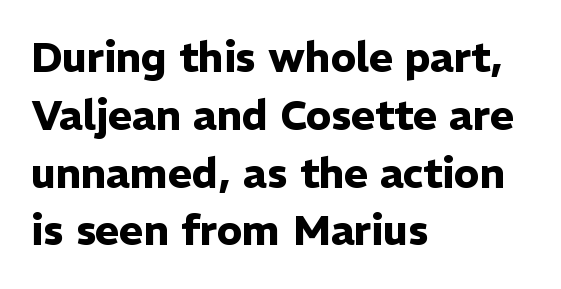
{"serif": "no", "italic": "no", "bold": "yes", "weight": "heavy", "width": "normal", "stroke_contrast": "low", "x_height": "medium", "monospaced": "no", "underline": "no", "align": "left", "line_spacing": "normal", "line_spacing_ratio": 1.41, "letter_spacing": "normal", "letter_spacing_em": 0.0, "glyph_px": 41}
